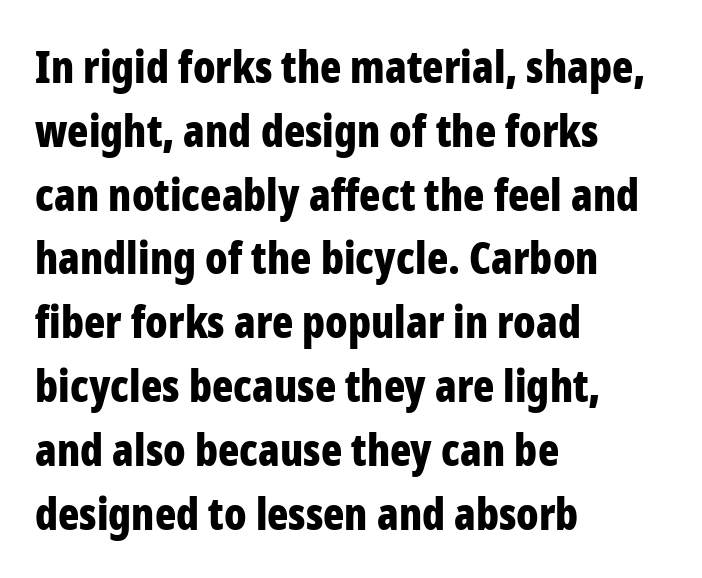
Q: Is the text bold? A: Yes.
Q: Is the text italic (slanted)? A: No, it is upright.
Q: Is the typeface a serif or a sans-serif typeface? A: Sans-serif.
Q: Is the text underlined? A: No.
Q: How is the paragraph aligned? A: Left-aligned.
Q: Is the spacing between letters normal or unusually wide? A: Normal.
Q: Is the spacing between lines tight, normal or loose? A: Normal.
Q: Width (condensed, normal, or wide)? A: Condensed.
Q: Stroke contrast? A: Low.
Q: x-height? A: Medium.
Q: Monospaced? A: No.
